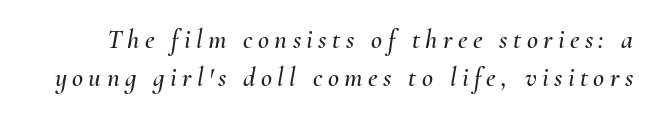
Q: Is the text italic (slanted)? A: Yes, it leans right by about 10 degrees.
Q: Is the text underlined? A: No.
Q: Is the spacing between letters normal or unusually wide? A: Unusually wide.
Q: Is the spacing between lines tight, normal or loose? A: Normal.
